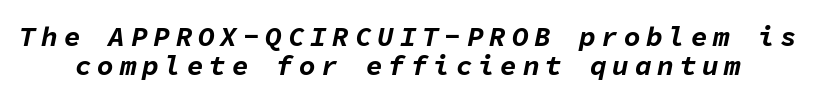
The horizontal fit of the characters is loose and conspicuously gappy. This is heavy type, rendered in bold. A typesetter would call this monospace, since all characters share one set width. Rendered with sloped, italic letterforms. Successive baselines arrive quickly, one right under another.
